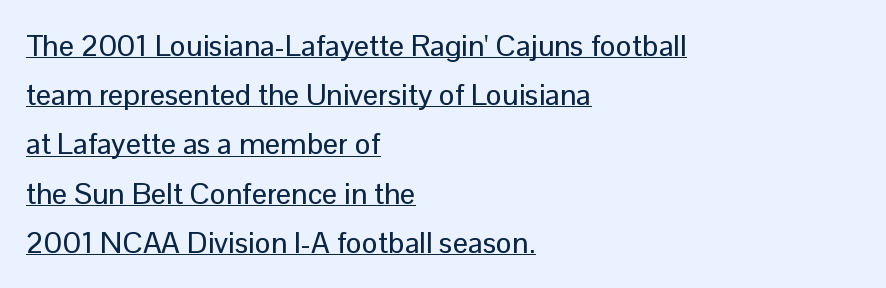
Q: Is the text italic (slanted)? A: No, it is upright.
Q: Is the typeface a serif or a sans-serif typeface? A: Sans-serif.
Q: Is the text underlined? A: Yes.
Q: How is the paragraph aligned? A: Left-aligned.
Q: Is the spacing between letters normal or unusually wide? A: Normal.
Q: Is the spacing between lines tight, normal or loose? A: Normal.
Q: Width (condensed, normal, or wide)? A: Normal.
Q: Stroke contrast? A: Low.
Q: x-height? A: Medium.
Q: Monospaced? A: No.
